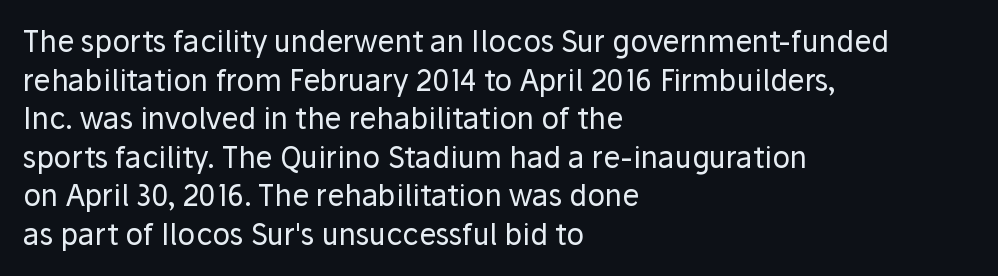
Proportional: the letters do not fall into vertical columns. The font family rendered here belongs to the sans-serif group. Does the copy run flush right? No — it runs flush left. The type is set solid horizontally, with unmodified tracking.
